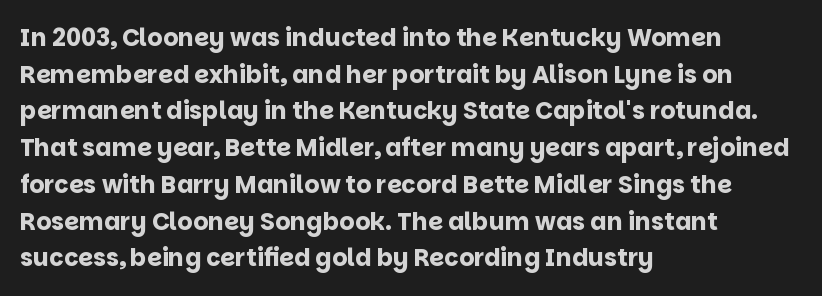
The image shows 24 px bold type, upright; set left-aligned, normal line spacing (1.53x), normal letter spacing, not underlined.
